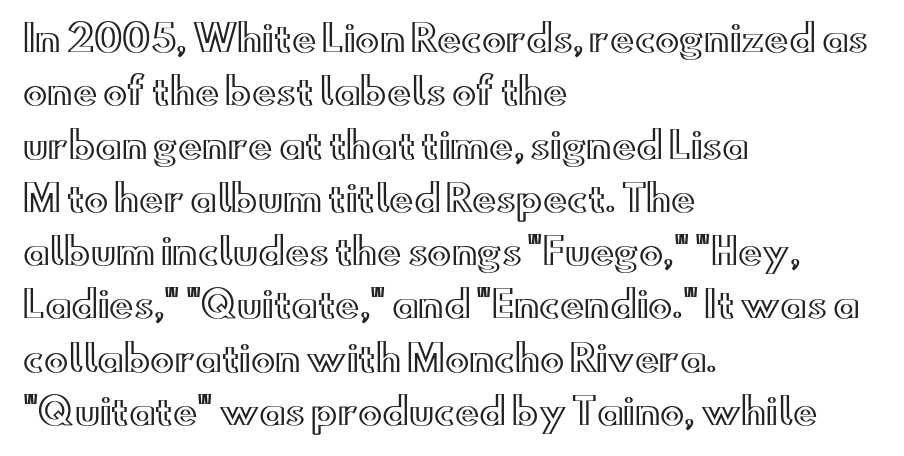
The image shows 36 px wide type, upright; set left-aligned, normal line spacing (1.48x), normal letter spacing, not underlined; a small x-height.
